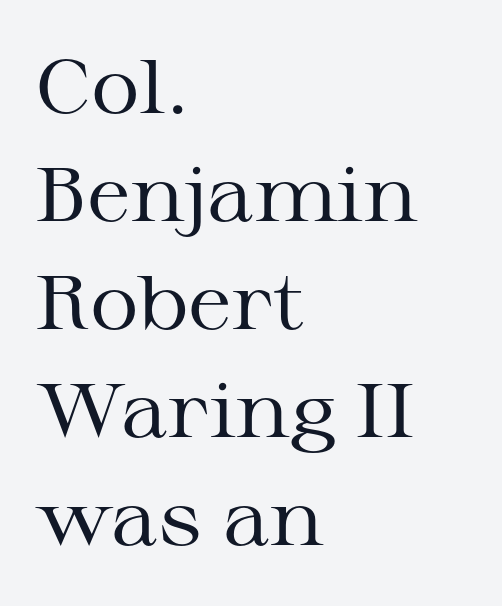
Q: Is the text bold? A: No.
Q: Is the text italic (slanted)? A: No, it is upright.
Q: Is the typeface a serif or a sans-serif typeface? A: Serif.
Q: Is the text underlined? A: No.
Q: How is the paragraph aligned? A: Left-aligned.
Q: Is the spacing between letters normal or unusually wide? A: Normal.
Q: Is the spacing between lines tight, normal or loose? A: Normal.
Q: Width (condensed, normal, or wide)? A: Wide.
Q: Stroke contrast? A: Medium.
Q: x-height? A: Medium.
Q: Monospaced? A: No.
